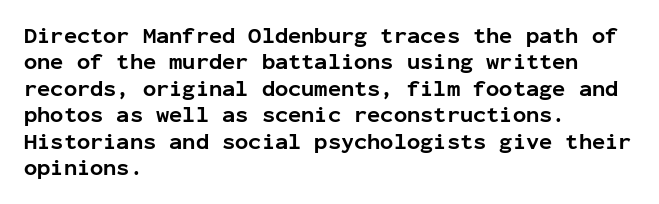
Stroke thickness is high; the sample reads as a true bold. Underline: absent. The horizontal fit of the characters is conventional and even. Do the letters lean? They stand straight. Horizontal alignment here is leftward, the default for most running prose.
